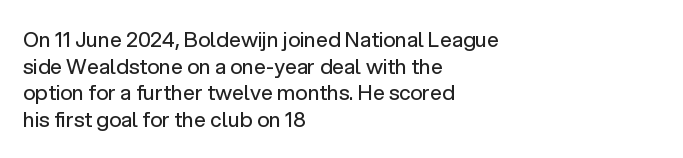
The image shows 21 px text type, upright; set left-aligned, normal line spacing (1.27x), normal letter spacing, not underlined.
